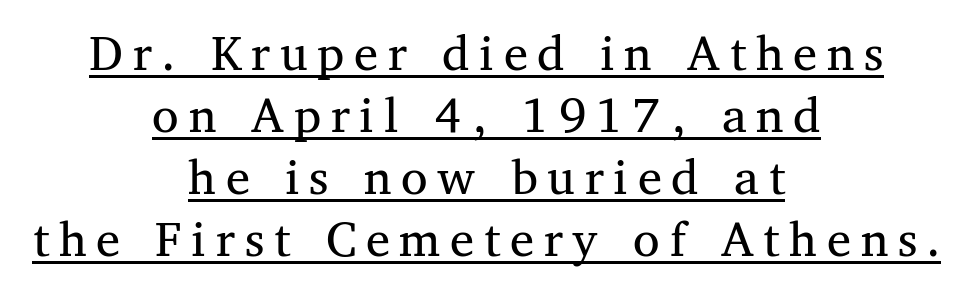
Q: Is the text bold? A: No.
Q: Is the text italic (slanted)? A: No, it is upright.
Q: Is the typeface a serif or a sans-serif typeface? A: Serif.
Q: Is the text underlined? A: Yes.
Q: How is the paragraph aligned? A: Centered.
Q: Is the spacing between lines tight, normal or loose? A: Tight.
Q: Width (condensed, normal, or wide)? A: Normal.
Q: Stroke contrast? A: Medium.
Q: x-height? A: Medium.
Q: Monospaced? A: No.
